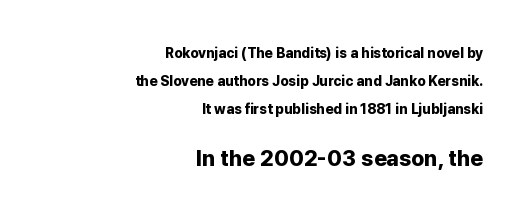
The image shows 22 px bold type, upright; set right-aligned, loose line spacing (1.99x), normal letter spacing, not underlined; the second (bottom) block is 1.57x larger.
